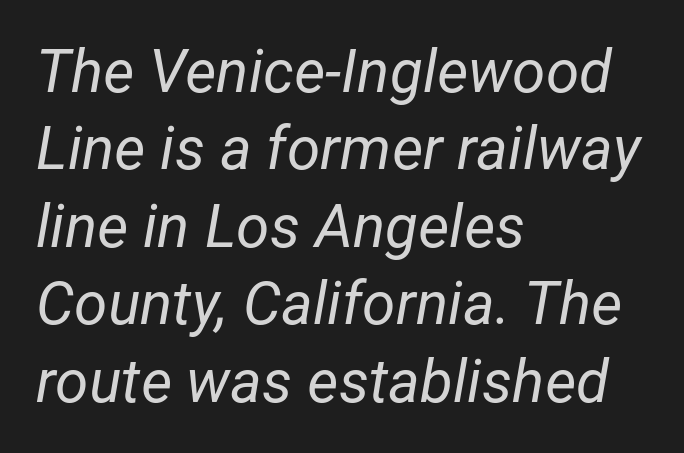
The setting favours the left margin, as ordinary paragraphs usually do. The whole block is typeset with a tilt. Normally led — the rows are evenly, conventionally spaced. Weight class: somewhere from thin through regular.
